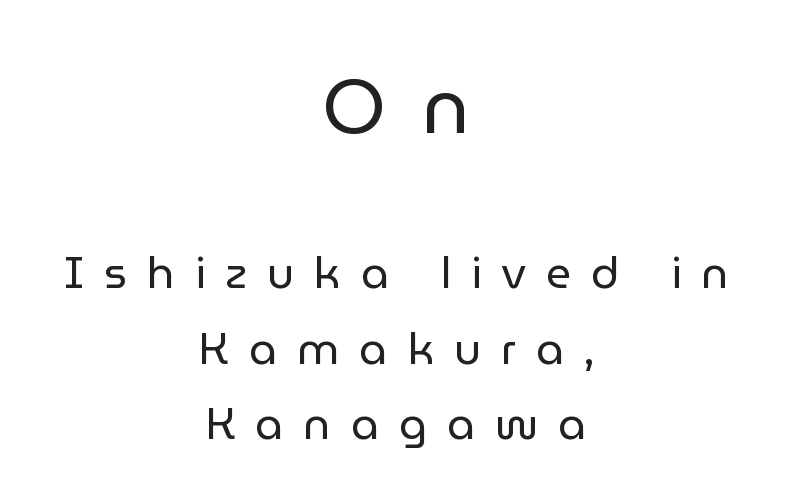
Q: Is the text bold? A: No.
Q: Is the text italic (slanted)? A: No, it is upright.
Q: Is the typeface a serif or a sans-serif typeface? A: Sans-serif.
Q: Is the text underlined? A: No.
Q: How is the paragraph aligned? A: Centered.
Q: Is the spacing between letters normal or unusually wide? A: Unusually wide.
Q: Which block of text is set in a larger size, the first (top) or the second (bottom)? A: The first (top) one.
Q: Width (condensed, normal, or wide)? A: Normal.
Q: Stroke contrast? A: Low.
Q: x-height? A: Medium.
Q: Monospaced? A: No.
